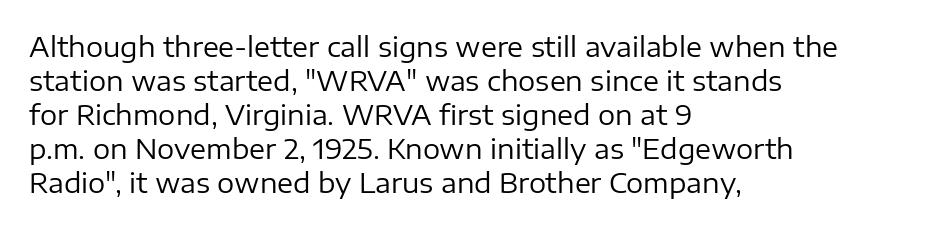
Q: Is the text bold? A: No.
Q: Is the text italic (slanted)? A: No, it is upright.
Q: Is the text underlined? A: No.
Q: How is the paragraph aligned? A: Left-aligned.
Q: Is the spacing between letters normal or unusually wide? A: Normal.
Q: Is the spacing between lines tight, normal or loose? A: Normal.
